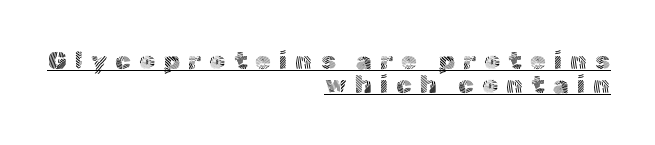
Q: Is the text bold? A: No.
Q: Is the text italic (slanted)? A: No, it is upright.
Q: Is the text underlined? A: Yes.
Q: How is the paragraph aligned? A: Right-aligned.
Q: Is the spacing between letters normal or unusually wide? A: Unusually wide.
Q: Is the spacing between lines tight, normal or loose? A: Tight.
